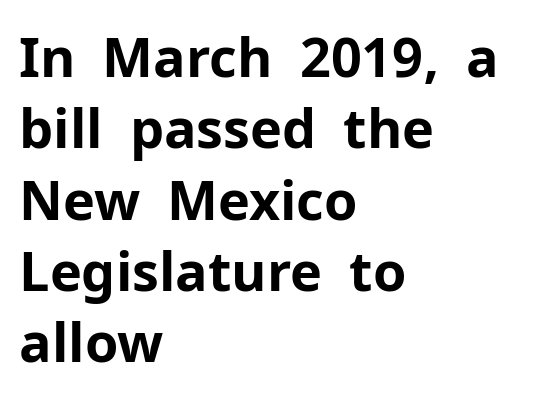
Q: Is the text bold? A: Yes.
Q: Is the text italic (slanted)? A: No, it is upright.
Q: Is the typeface a serif or a sans-serif typeface? A: Sans-serif.
Q: Is the text underlined? A: No.
Q: How is the paragraph aligned? A: Left-aligned.
Q: Is the spacing between letters normal or unusually wide? A: Normal.
Q: Is the spacing between lines tight, normal or loose? A: Normal.
Q: Width (condensed, normal, or wide)? A: Normal.
Q: Stroke contrast? A: Low.
Q: x-height? A: Medium.
Q: Monospaced? A: No.
